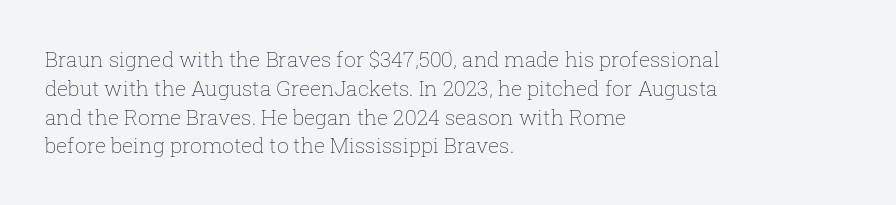
Each new line begins a customary step beneath the previous one. Stems here are at most as thick as an everyday book face. Words appear dense and cohesive because spacing is normal. Descenders hang freely into open space. The axis of the letterforms is exactly vertical.
